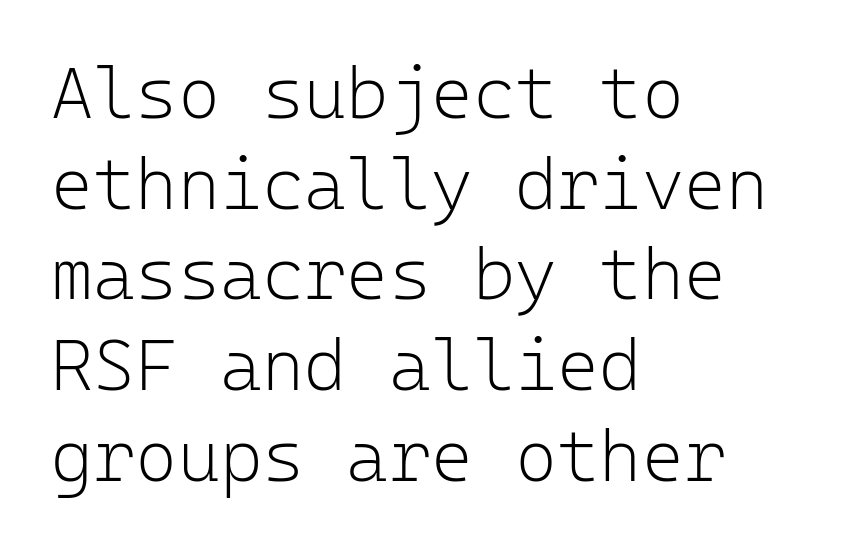
Think of a typewriter: that constant character pitch is what you see here. The space between consecutive lines is moderate. The strokes carry an ordinary text weight at most. These lines keep a tight, regular rhythm from letter to letter.
